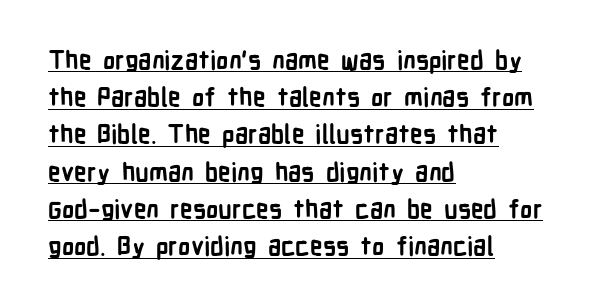
The image shows 25 px bold type, upright; set left-aligned, normal line spacing (1.49x), normal letter spacing, underlined.
